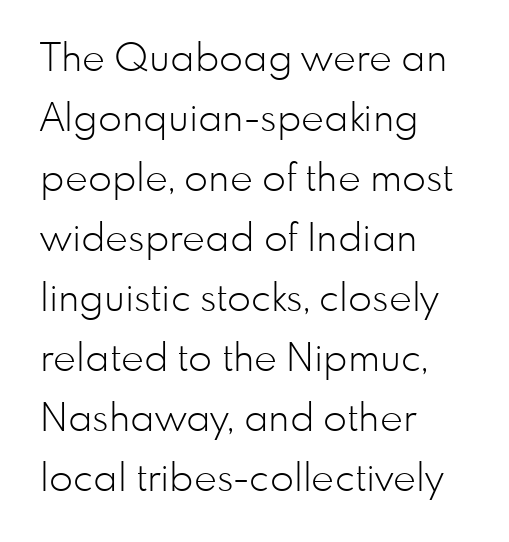
The image shows 39 px light sans-serif type, upright; set left-aligned, normal line spacing (1.54x), normal letter spacing, not underlined; low stroke contrast and a small x-height.
